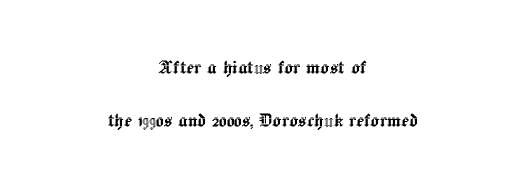
Q: Is the text italic (slanted)? A: No, it is upright.
Q: Is the text underlined? A: No.
Q: How is the paragraph aligned? A: Centered.
Q: Is the spacing between letters normal or unusually wide? A: Normal.
Q: Is the spacing between lines tight, normal or loose? A: Loose.
